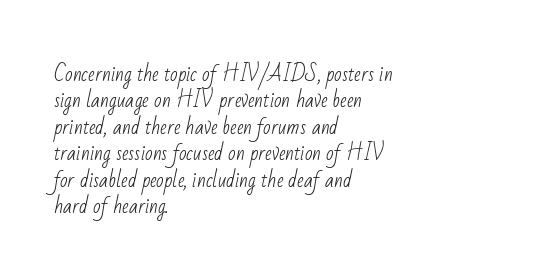
Q: Is the text bold? A: No.
Q: Is the text underlined? A: No.
Q: How is the paragraph aligned? A: Left-aligned.
Q: Is the spacing between letters normal or unusually wide? A: Normal.
Q: Is the spacing between lines tight, normal or loose? A: Normal.
